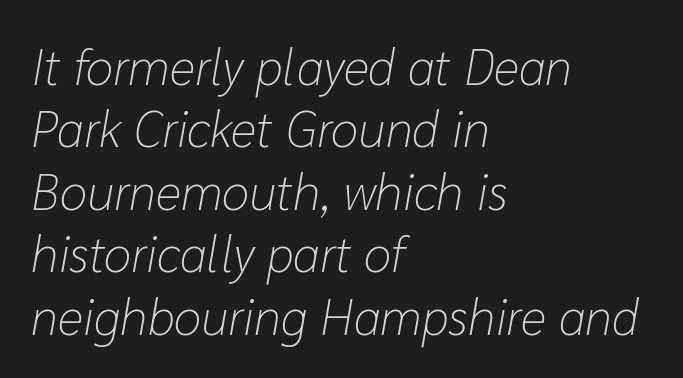
Q: Is the text bold? A: No.
Q: Is the text italic (slanted)? A: Yes, it leans right by about 10 degrees.
Q: Is the text underlined? A: No.
Q: How is the paragraph aligned? A: Left-aligned.
Q: Is the spacing between letters normal or unusually wide? A: Normal.
Q: Is the spacing between lines tight, normal or loose? A: Normal.
Q: Width (condensed, normal, or wide)? A: Normal.
Q: Stroke contrast? A: Low.
Q: x-height? A: Medium.
Q: Monospaced? A: No.
